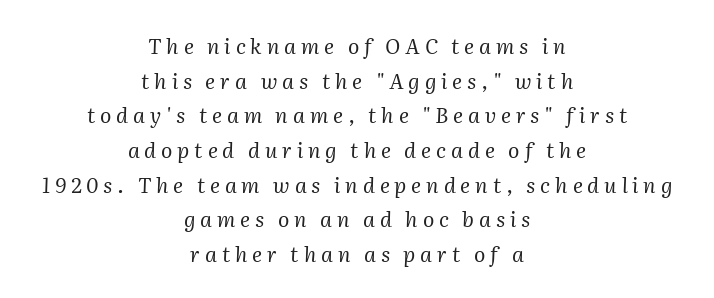
The image shows 21 px text type, italic (leaning right); set centered, normal line spacing (1.65x), unusually wide letter spacing (+0.23 em), not underlined.
